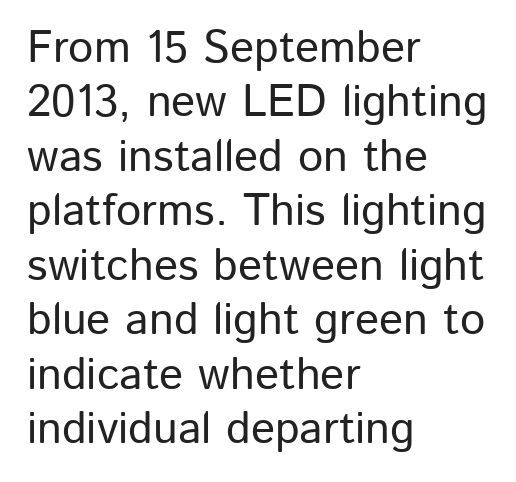
The image shows 45 px sans-serif type, upright; set left-aligned, line spacing 1.21x, normal letter spacing, not underlined; low stroke contrast and a medium x-height.
